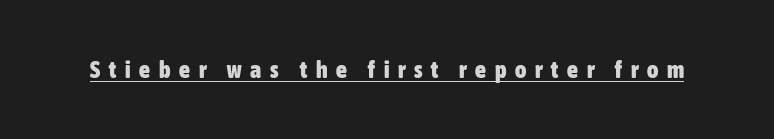
On the weight axis this lands at bold, roughly 700. Check the space under the baseline: a stroke is drawn there. The passage shown has open, widely tracked lettering throughout. Nope, not italic — everything's standing straight.
